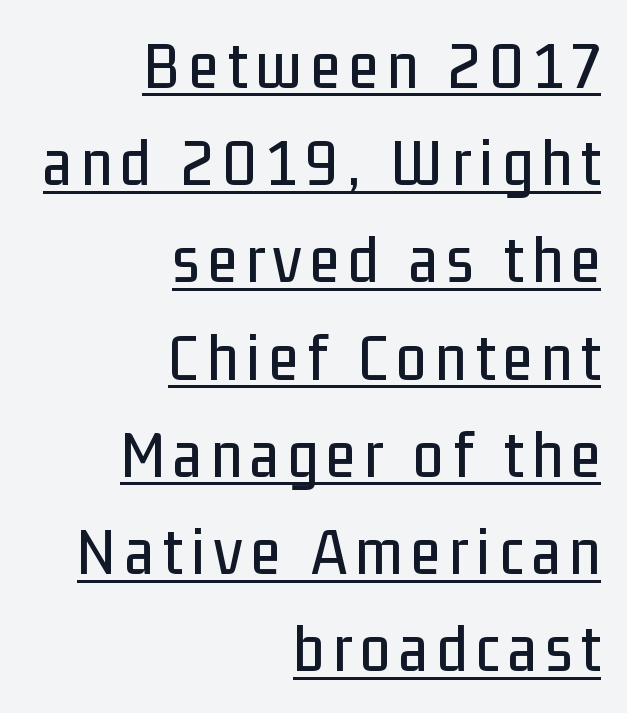
Character widths vary here, with narrow letters taking less room than wide ones. Teacher's note: observe the even right margin — that is flush-right alignment. The text was rendered using a sans face with plain stroke endings. The string is rendered with underlining switched on. Leading matches the norm, producing a regular column. No italicization has been applied; the sample stays upright.
